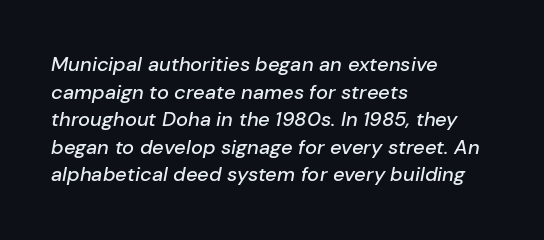
Just letters on the line, the space beneath them empty. Slant detected: the letters are inclined. The passage shown has conventional tracking throughout. One glance says typical: line gaps are just what's usual. Short and long lines alike share a common starting point at left.
